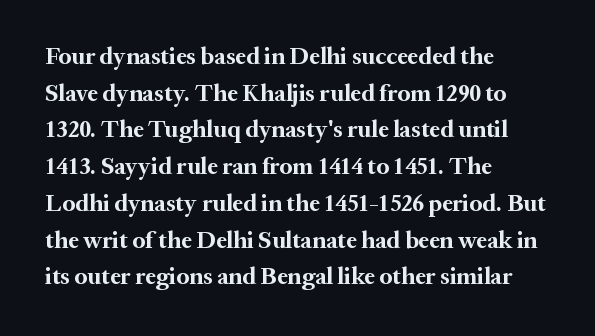
The image shows 24 px bold type, upright; set left-aligned, normal line spacing (1.53x), normal letter spacing, not underlined.
